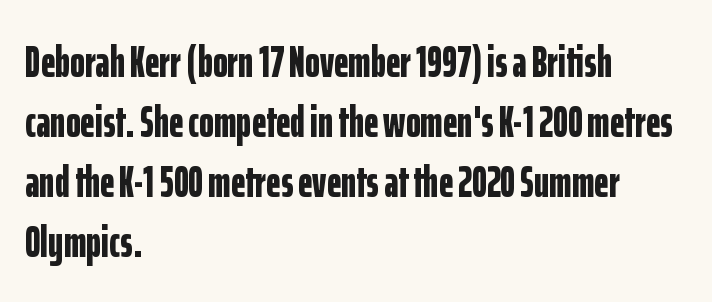
Q: Is the text bold? A: Yes.
Q: Is the text italic (slanted)? A: No, it is upright.
Q: Is the typeface a serif or a sans-serif typeface? A: Sans-serif.
Q: Is the text underlined? A: No.
Q: How is the paragraph aligned? A: Left-aligned.
Q: Is the spacing between letters normal or unusually wide? A: Normal.
Q: Is the spacing between lines tight, normal or loose? A: Normal.
Q: Width (condensed, normal, or wide)? A: Condensed.
Q: Stroke contrast? A: Low.
Q: x-height? A: Medium.
Q: Monospaced? A: No.
